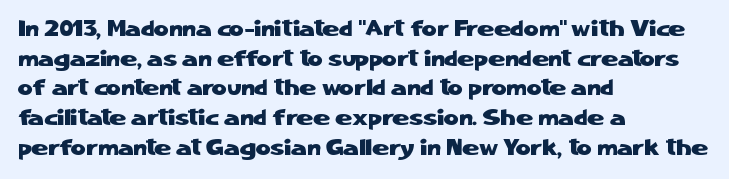
Descenders are the only things crossing below the line. A classic flush-left, rag-right setting is used for this passage. Upright lettering throughout. Quick note: interline space is typical. Letter spacing: default.
